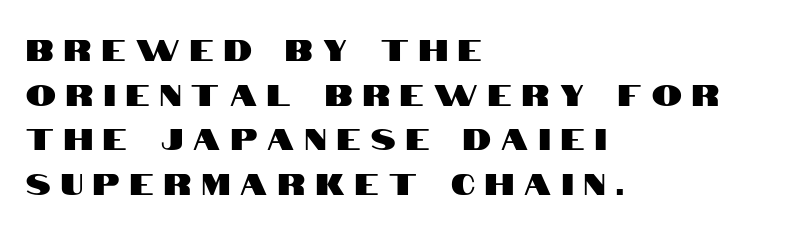
{"serif": "no", "italic": "no", "width": "condensed", "stroke_contrast": "high", "x_height": "large", "monospaced": "no", "underline": "no", "align": "left", "line_spacing": "normal", "line_spacing_ratio": 1.49, "letter_spacing": "wide", "letter_spacing_em": 0.35, "glyph_px": 30}
